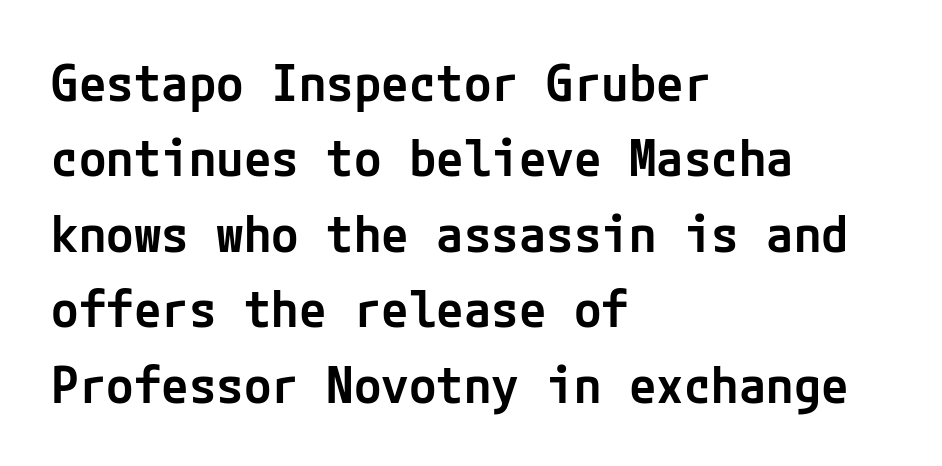
This is roman type, the default non-slanted kind. The rendering uses a moderate line-height, typical for paragraphs. Does the type have serifs? No, each stem ends abruptly. The sample has been set in demibold, a notch under bold.
